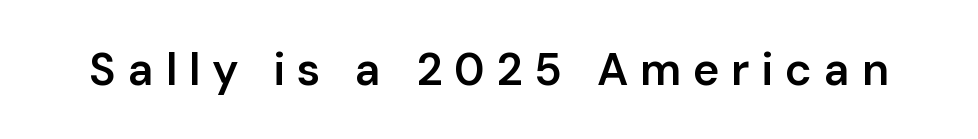
Rendered with straight, roman letterforms. Do the characters align in a grid? No, the font is proportional. How heavy is the stroke? Medium-heavy — a semibold, shy of bold. Beneath every word, the page is bare. Are there feet on the stems? There aren't — it's a sans. Compared with typical body copy, the letter spacing here is much looser.
